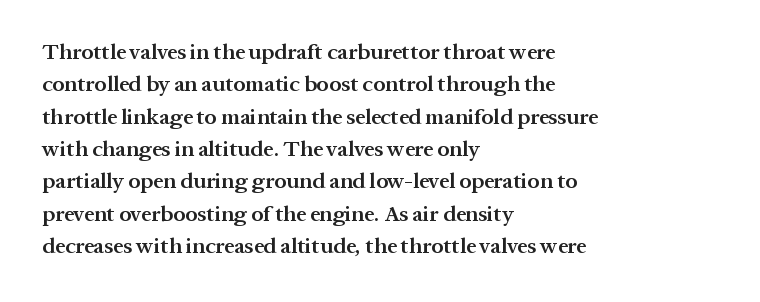
One glance says typical: line gaps are just what's usual. Type without underlining. The passage is arranged the way most books set body copy — flush left. The passage shown has conventional tracking throughout.
